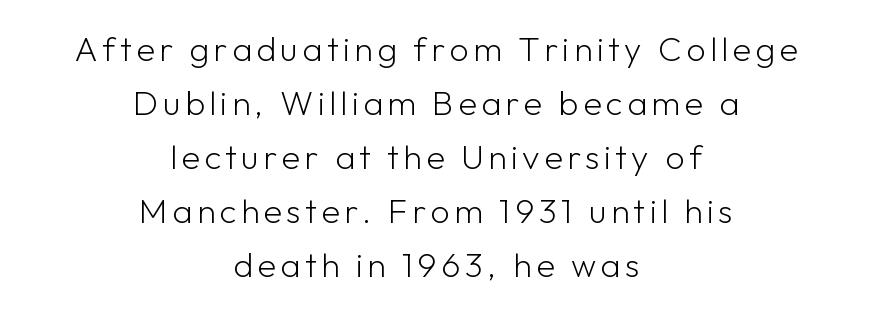
Posture: upright roman. Neither beginnings nor endings align; midpoints do. Anything drawn beneath the words? Only blank space. Do the characters align in a grid? No, the font is proportional. Weight: regular or lighter.
